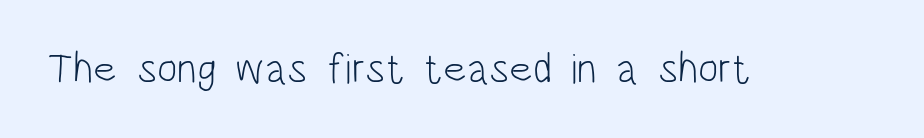
{"serif": "no", "italic": "no", "bold": "no", "weight": "light", "width": "condensed", "stroke_contrast": "low", "x_height": "large", "monospaced": "no", "underline": "no", "letter_spacing": "normal", "letter_spacing_em": 0.0, "glyph_px": 43}
